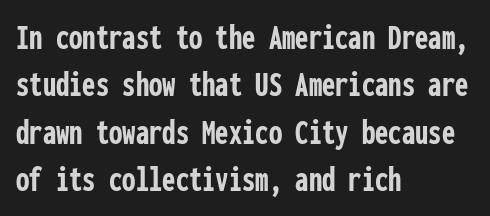
To sum up the face: it is a sans, with no serifs. Think of a typewriter: that constant character pitch is what you see here. Does extra space separate the letters? No, they use regular spacing. The rendering anchors every line to the left-hand side.
